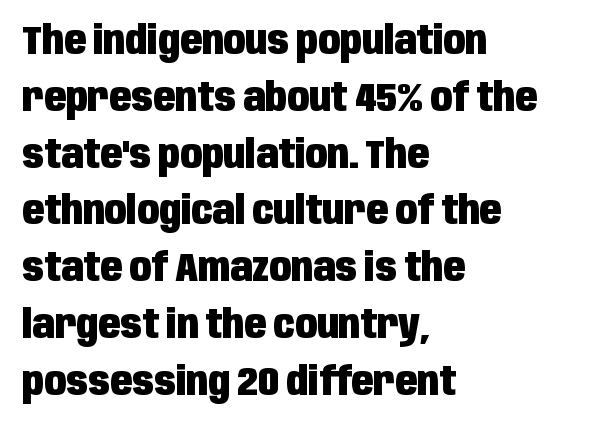
{"serif": "no", "italic": "no", "bold": "yes", "weight": "heavy", "width": "condensed", "stroke_contrast": "low", "x_height": "large", "monospaced": "no", "underline": "no", "align": "left", "line_spacing": "normal", "line_spacing_ratio": 1.42, "letter_spacing": "normal", "letter_spacing_em": 0.0, "glyph_px": 40}
